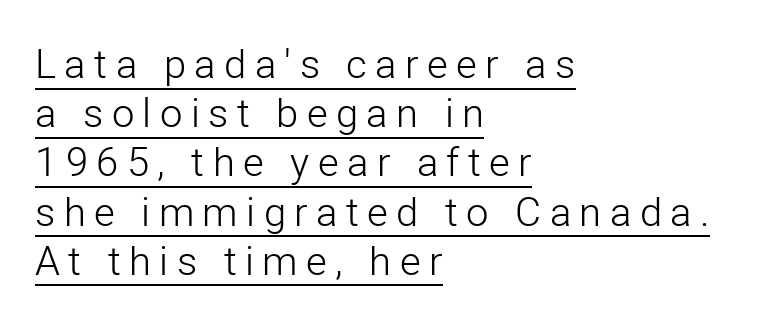
{"serif": "no", "italic": "no", "bold": "no", "weight": "light", "width": "normal", "stroke_contrast": "low", "x_height": "medium", "monospaced": "no", "underline": "yes", "align": "left", "line_spacing_ratio": 1.23, "letter_spacing": "wide", "letter_spacing_em": 0.21, "glyph_px": 40}
